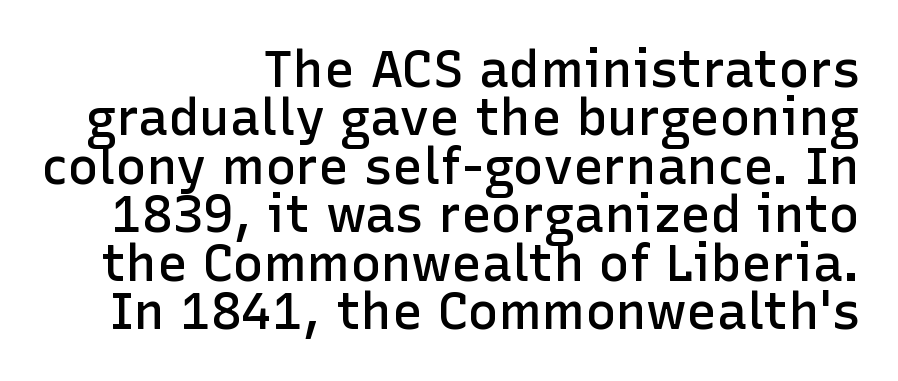
Tightly led — the rows are bunched. Glyph-to-glyph distance matches everyday printed text. The characters look somewhat weighty, a semibold short of true bold. If you drew a line through each stem, it would be perfectly vertical. Stroke terminals: plain, sans-serif.
